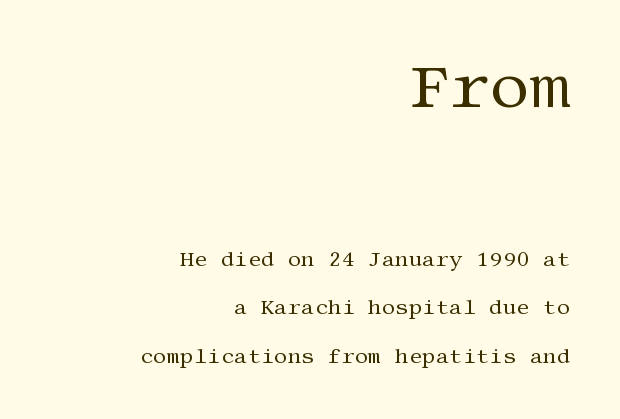
Q: Is the text bold? A: No.
Q: Is the text italic (slanted)? A: No, it is upright.
Q: Is the typeface a serif or a sans-serif typeface? A: Serif.
Q: Is the text underlined? A: No.
Q: How is the paragraph aligned? A: Right-aligned.
Q: Is the spacing between letters normal or unusually wide? A: Normal.
Q: Is the spacing between lines tight, normal or loose? A: Loose.
Q: Which block of text is set in a larger size, the first (top) or the second (bottom)? A: The first (top) one.
Q: Width (condensed, normal, or wide)? A: Normal.
Q: Stroke contrast? A: Medium.
Q: x-height? A: Large.
